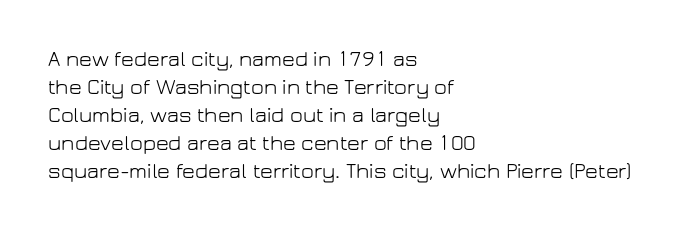
The image shows 22 px text type, upright; set left-aligned, normal line spacing (1.27x), normal letter spacing, not underlined.
